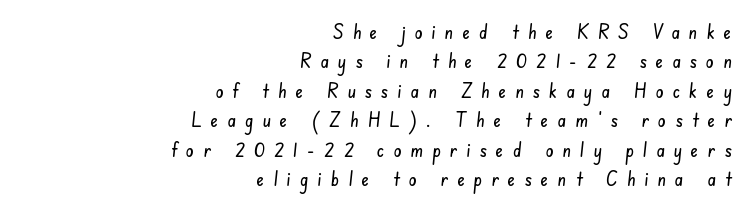
Q: Is the text underlined? A: No.
Q: How is the paragraph aligned? A: Right-aligned.
Q: Is the spacing between letters normal or unusually wide? A: Unusually wide.
Q: Is the spacing between lines tight, normal or loose? A: Normal.
